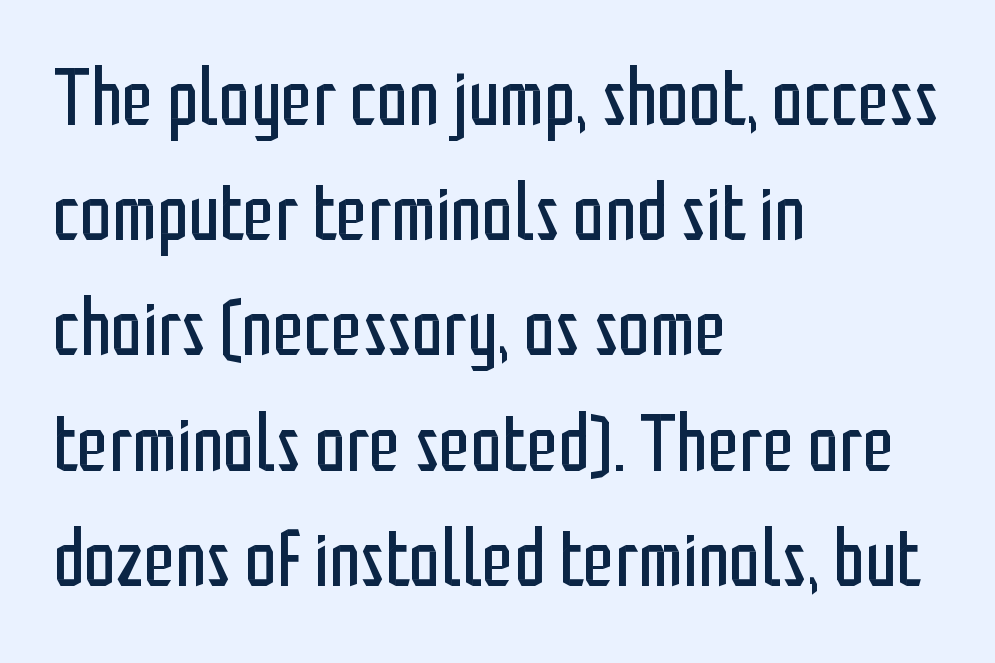
Q: Is the text bold? A: No.
Q: Is the text italic (slanted)? A: No, it is upright.
Q: Is the typeface a serif or a sans-serif typeface? A: Sans-serif.
Q: Is the text underlined? A: No.
Q: How is the paragraph aligned? A: Left-aligned.
Q: Is the spacing between letters normal or unusually wide? A: Normal.
Q: Is the spacing between lines tight, normal or loose? A: Normal.
Q: Width (condensed, normal, or wide)? A: Condensed.
Q: Stroke contrast? A: Low.
Q: x-height? A: Medium.
Q: Monospaced? A: No.
